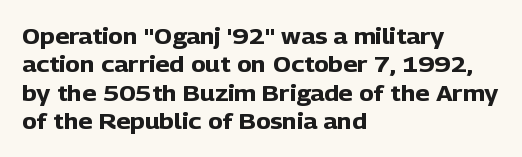
Q: Is the text bold? A: Yes.
Q: Is the text italic (slanted)? A: No, it is upright.
Q: Is the text underlined? A: No.
Q: How is the paragraph aligned? A: Left-aligned.
Q: Is the spacing between letters normal or unusually wide? A: Normal.
Q: Is the spacing between lines tight, normal or loose? A: Normal.
